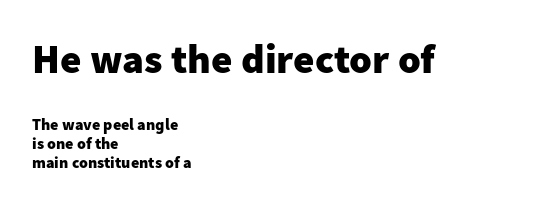
The image shows 41 px heavy sans-serif type, upright; set left-aligned, line spacing 1.19x, normal letter spacing, not underlined; the first (top) block is 2.56x larger; low stroke contrast and a medium x-height.
